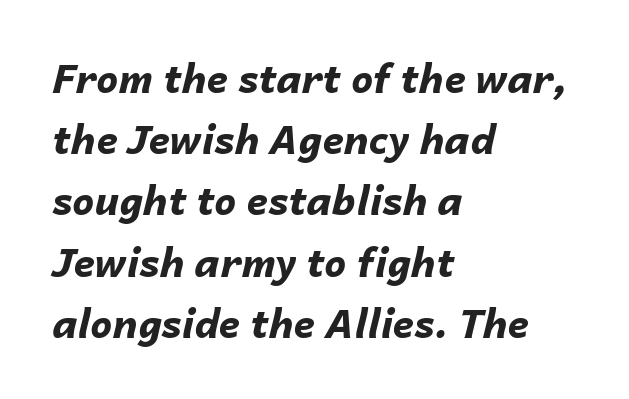
Characters are canted at an angle relative to the baseline's perpendicular. How are the letters spaced? Ordinarily, with no added tracking. Leading: standard. Just letters on the line, the space beneath them empty. These lines carry a lot of weight — the face is fully bold. Is the block centered? No — it sits flush against the left margin.
